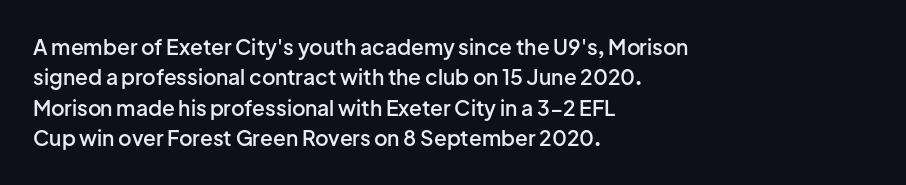
Q: Is the text bold? A: Semi-bold.
Q: Is the text italic (slanted)? A: No, it is upright.
Q: Is the text underlined? A: No.
Q: How is the paragraph aligned? A: Left-aligned.
Q: Is the spacing between letters normal or unusually wide? A: Normal.
Q: Is the spacing between lines tight, normal or loose? A: Normal.
